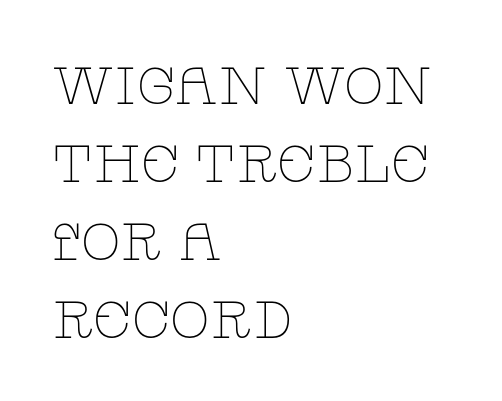
Any mark beneath the type? The region is blank. The rag falls on the right side of this text block. These lines sit exactly where default settings would place them. Weight class: somewhere from thin through regular.
